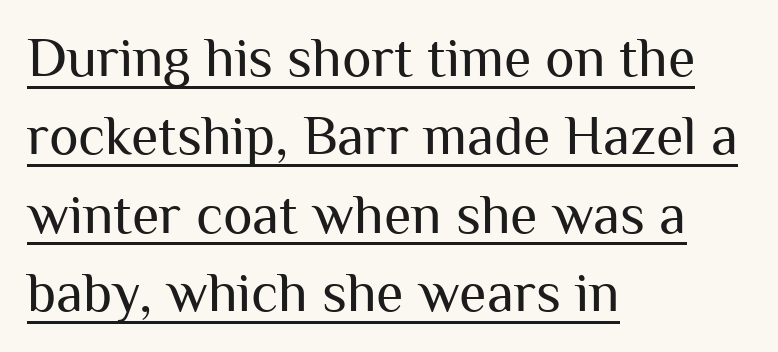
{"serif": "no", "italic": "no", "bold": "no", "weight": "regular", "width": "normal", "stroke_contrast": "medium", "x_height": "medium", "monospaced": "no", "underline": "yes", "align": "left", "line_spacing": "normal", "line_spacing_ratio": 1.4, "letter_spacing": "normal", "letter_spacing_em": 0.0, "glyph_px": 56}
